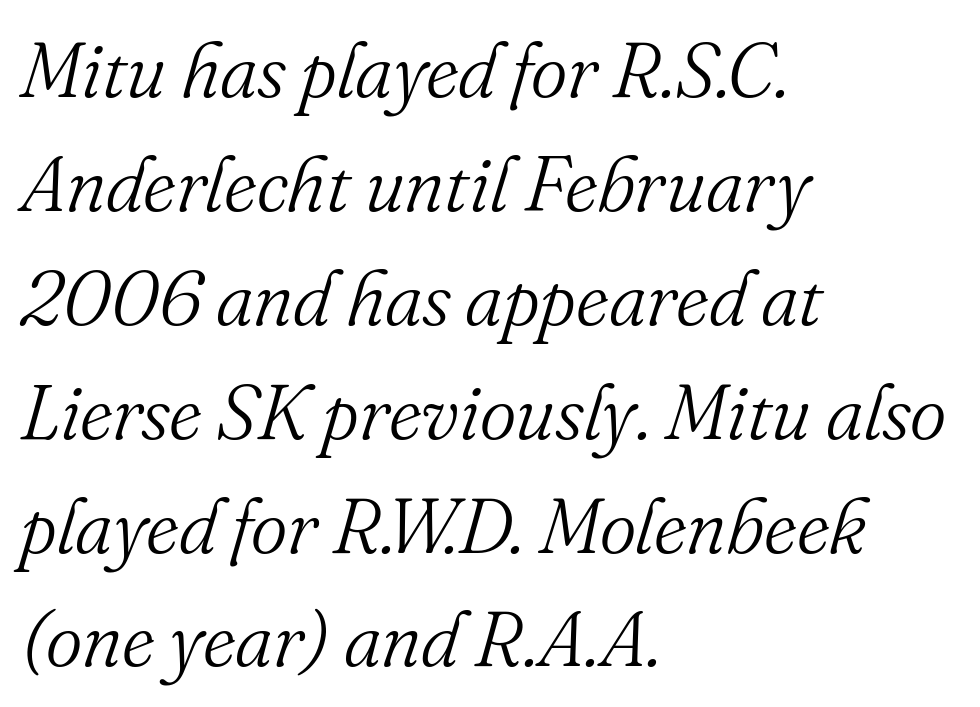
Q: Is the text bold? A: No.
Q: Is the text italic (slanted)? A: Yes, it leans right by about 16 degrees.
Q: Is the typeface a serif or a sans-serif typeface? A: Serif.
Q: Is the text underlined? A: No.
Q: How is the paragraph aligned? A: Left-aligned.
Q: Is the spacing between letters normal or unusually wide? A: Normal.
Q: Is the spacing between lines tight, normal or loose? A: Normal.
Q: Width (condensed, normal, or wide)? A: Normal.
Q: Stroke contrast? A: Medium.
Q: x-height? A: Small.
Q: Monospaced? A: No.
